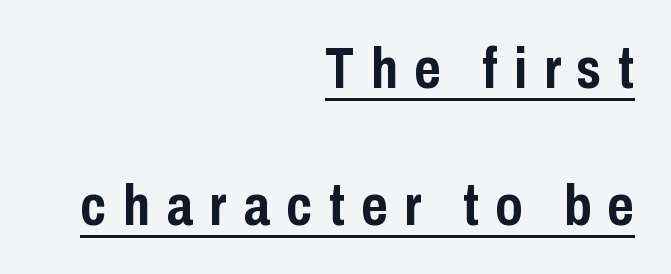
{"serif": "no", "italic": "no", "bold": "yes", "weight": "semibold", "width": "condensed", "stroke_contrast": "low", "x_height": "medium", "monospaced": "no", "underline": "yes", "align": "right", "line_spacing": "loose", "line_spacing_ratio": 2.4, "letter_spacing": "wide", "letter_spacing_em": 0.29, "glyph_px": 57}
